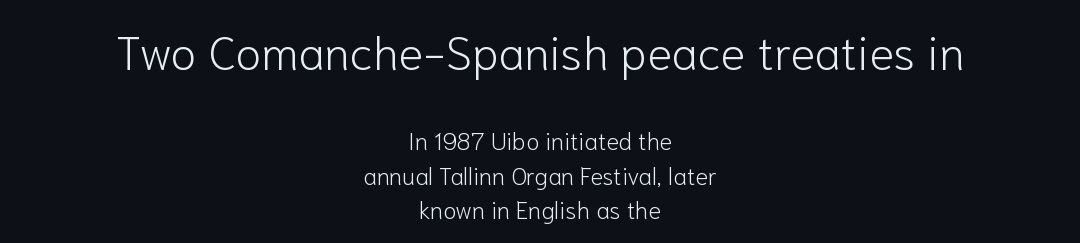
The vertical gap from one line to the next is medium. The tracking reads as untouched default to a designer's eye. The space directly below the letters is spotless. Is there any slant? The stems are plumb.
